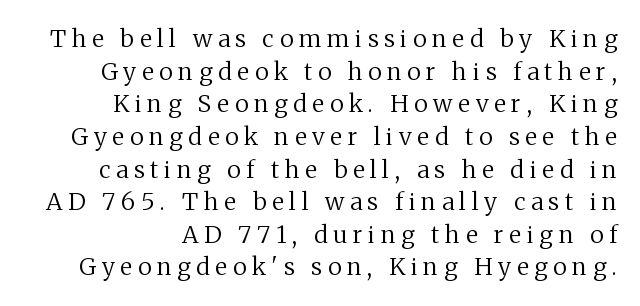
Descenders hang freely into open space. Words appear elongated and porous because spacing is wide. The typesetter chose a ragged-left arrangement here. Weight: regular or lighter. In terms of leading, this rendering sits right in the middle. Vertical strokes here are truly vertical.
